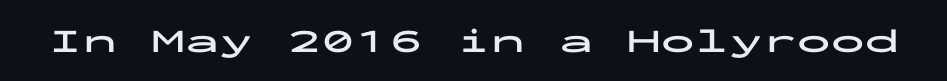
{"serif": "no", "italic": "no", "bold": "yes", "weight": "bold", "width": "wide", "stroke_contrast": "low", "x_height": "medium", "monospaced": "yes", "underline": "no", "letter_spacing": "normal", "letter_spacing_em": 0.0, "glyph_px": 34}
